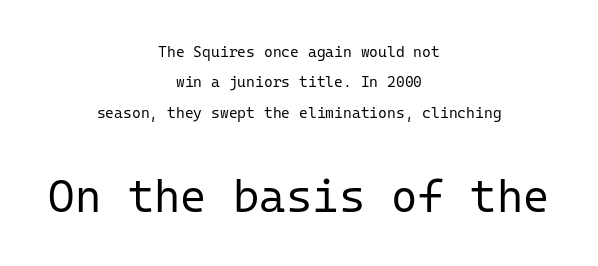
Do the characters align in a grid? Yes, the font is monospaced. The lines are quadded center. These glyphs show unthickened strokes, regular width or finer. The composition opens small and finishes big.
